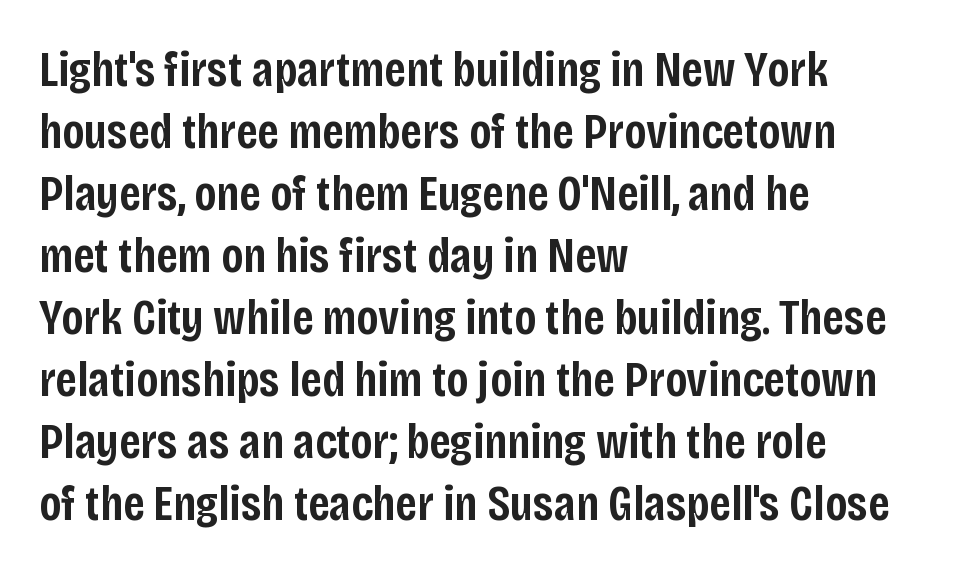
The image shows 50 px semibold, condensed sans-serif type, upright; set left-aligned, line spacing 1.24x, normal letter spacing, not underlined; low stroke contrast and a large x-height.
